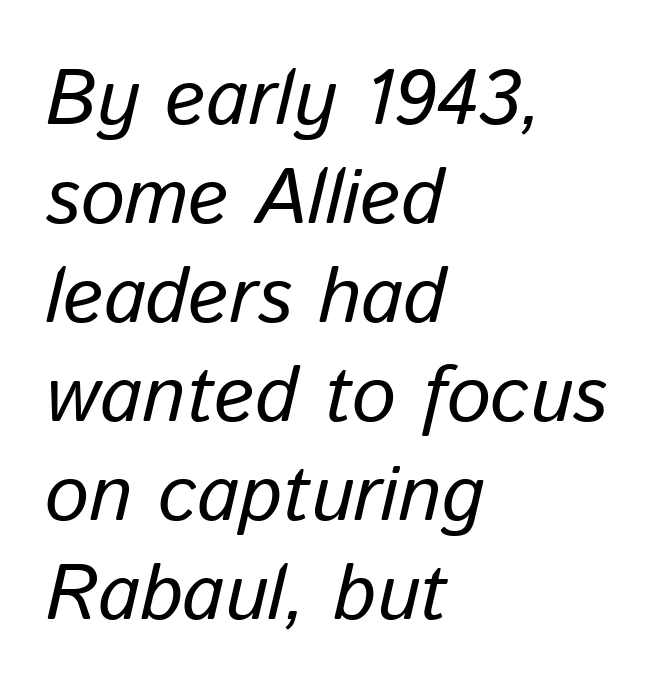
Q: Is the text bold? A: No.
Q: Is the text italic (slanted)? A: Yes, it leans right by about 13 degrees.
Q: Is the text underlined? A: No.
Q: How is the paragraph aligned? A: Left-aligned.
Q: Is the spacing between letters normal or unusually wide? A: Normal.
Q: Is the spacing between lines tight, normal or loose? A: Normal.
Q: Width (condensed, normal, or wide)? A: Normal.
Q: Stroke contrast? A: Low.
Q: x-height? A: Medium.
Q: Monospaced? A: No.
